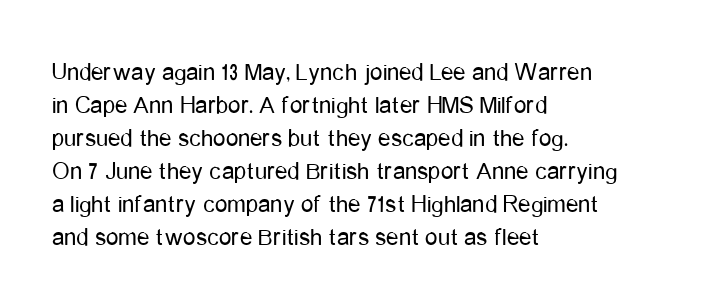
{"italic": "no", "bold": "no", "underline": "no", "align": "left", "line_spacing": "normal", "line_spacing_ratio": 1.32, "letter_spacing": "normal", "letter_spacing_em": 0.0, "glyph_px": 25}
